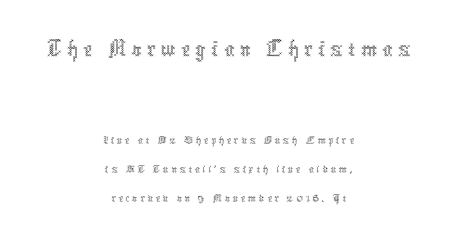
{"italic": "no", "bold": "no", "weight": "thin", "width": "condensed", "x_height": "medium", "monospaced": "no", "underline": "no", "align": "center", "line_spacing": "tight", "line_spacing_ratio": 1.11, "larger_block": "first", "size_ratio": 1.96, "glyph_px": 51}
